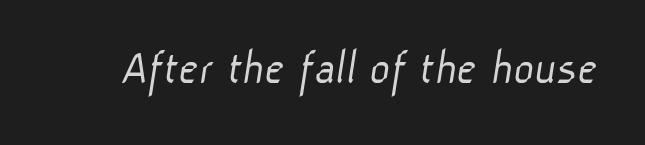
{"serif": "no", "bold": "no", "weight": "light", "width": "normal", "stroke_contrast": "low", "x_height": "medium", "monospaced": "no", "underline": "no", "letter_spacing": "normal", "letter_spacing_em": 0.0, "glyph_px": 50}
